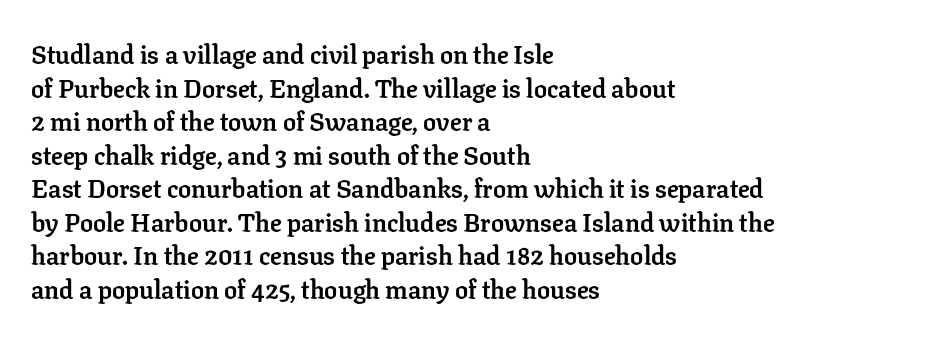
Q: Is the text bold? A: Yes.
Q: Is the text italic (slanted)? A: No, it is upright.
Q: Is the text underlined? A: No.
Q: How is the paragraph aligned? A: Left-aligned.
Q: Is the spacing between letters normal or unusually wide? A: Normal.
Q: Is the spacing between lines tight, normal or loose? A: Normal.
